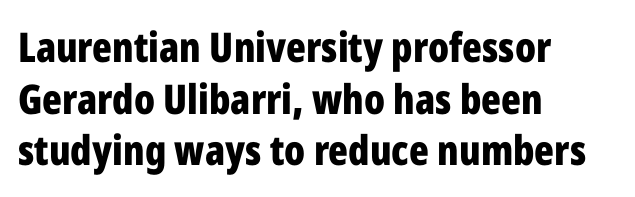
{"serif": "no", "italic": "no", "bold": "yes", "weight": "bold", "width": "condensed", "stroke_contrast": "low", "x_height": "medium", "monospaced": "no", "underline": "no", "align": "left", "line_spacing": "normal", "line_spacing_ratio": 1.26, "letter_spacing": "normal", "letter_spacing_em": 0.0, "glyph_px": 41}
